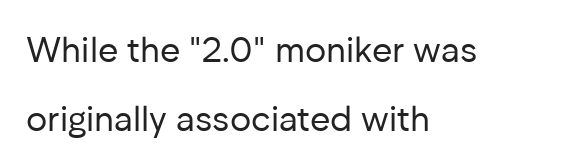
Q: Is the text bold? A: No.
Q: Is the text italic (slanted)? A: No, it is upright.
Q: Is the typeface a serif or a sans-serif typeface? A: Sans-serif.
Q: Is the text underlined? A: No.
Q: How is the paragraph aligned? A: Left-aligned.
Q: Is the spacing between letters normal or unusually wide? A: Normal.
Q: Is the spacing between lines tight, normal or loose? A: Loose.
Q: Width (condensed, normal, or wide)? A: Normal.
Q: Stroke contrast? A: Low.
Q: x-height? A: Medium.
Q: Monospaced? A: No.
